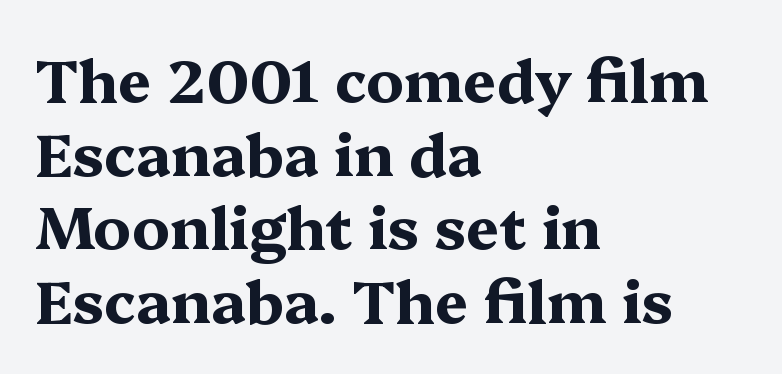
{"serif": "yes", "italic": "no", "bold": "yes", "weight": "bold", "width": "wide", "stroke_contrast": "medium", "x_height": "medium", "monospaced": "no", "underline": "no", "align": "left", "line_spacing": "normal", "line_spacing_ratio": 1.25, "letter_spacing": "normal", "letter_spacing_em": 0.0, "glyph_px": 59}
